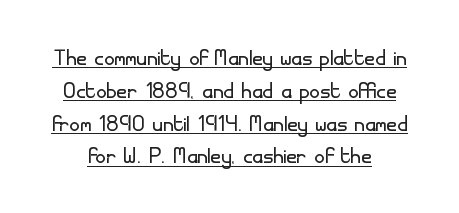
Notice how the stems are strictly vertical — no italics here. You can see a thin bar hugging the bottom of the glyphs. Horizontal bands of white between lines are thin slivers. What kind of face is this? One without serifs — a sans.
